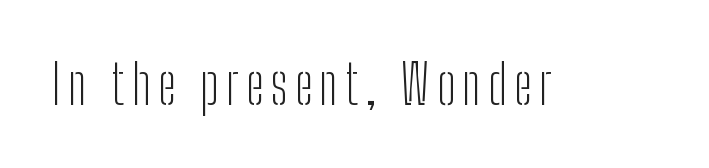
This rendering features lettering with no underline. These lines are rendered in a variable-pitch font. When letters stand straight like this, we call the style roman or upright. A sans-serif font was chosen for this passage. No heavy texture on the line: the type isn't bold.
